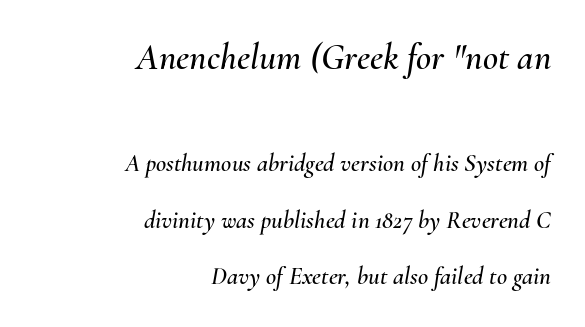
The rendering anchors every line to the right-hand side. Letters rest on an invisible, unmarked baseline. What stands out about the letter spacing? Nothing — it is the standard amount. Loosely led — the rows are spread out. Looks like regular typesetting: each glyph gets only the width it needs. The face used here appears at its bigger size in the upper chunk.
